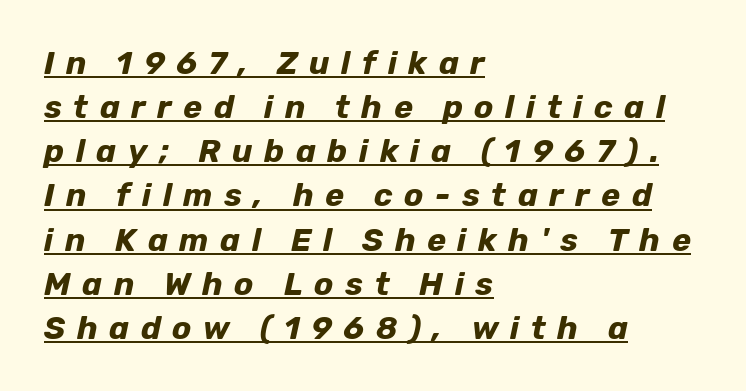
{"italic": "yes", "lean": "right", "slant_degrees": 12, "bold": "yes", "weight": "bold", "width": "normal", "stroke_contrast": "low", "x_height": "medium", "monospaced": "no", "underline": "yes", "align": "left", "line_spacing": "normal", "line_spacing_ratio": 1.38, "letter_spacing": "wide", "letter_spacing_em": 0.36, "glyph_px": 32}
